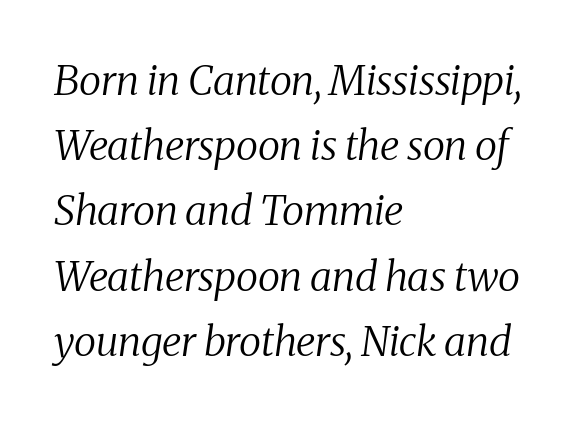
No letter is thick-stroked: the sample isn't bold. A classic flush-left, rag-right setting is used for this passage. The words here are not underlined. Looks like regular typesetting: each glyph gets only the width it needs.
